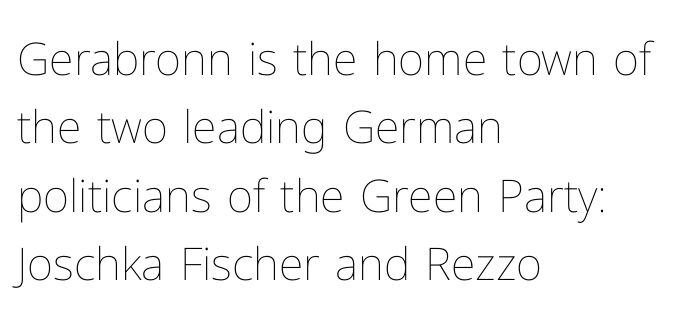
Where is the straight margin? On the left. The letters look calm and open, with moderate or lighter stems. If you drew a line through each stem, it would be perfectly vertical. Is this a fixed-width face? No — the glyphs have proportional, varying widths. Normally led — the rows are evenly, conventionally spaced. No word sits above an underline.
